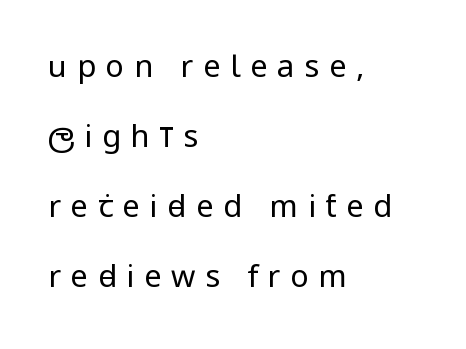
If you drew a ruler down the left edge, every line would touch it. The face used here is proportionally spaced, like ordinary book or web type. You can tell it's not italic because the verticals are truly vertical. Examine the stroke ends and you'll find no serifs. The gap between lines stays unmarked. Unbolded letterforms with no extra heft.
